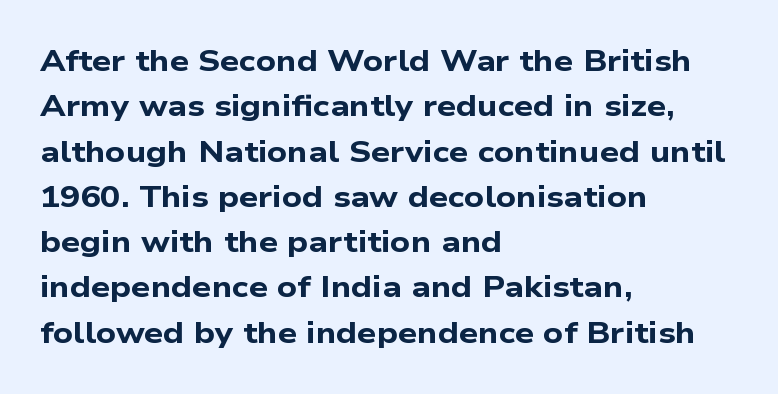
Q: Is the text bold? A: Yes.
Q: Is the typeface a serif or a sans-serif typeface? A: Sans-serif.
Q: Is the text underlined? A: No.
Q: How is the paragraph aligned? A: Left-aligned.
Q: Is the spacing between letters normal or unusually wide? A: Normal.
Q: Is the spacing between lines tight, normal or loose? A: Normal.
Q: Width (condensed, normal, or wide)? A: Wide.
Q: Stroke contrast? A: Low.
Q: x-height? A: Medium.
Q: Monospaced? A: No.
